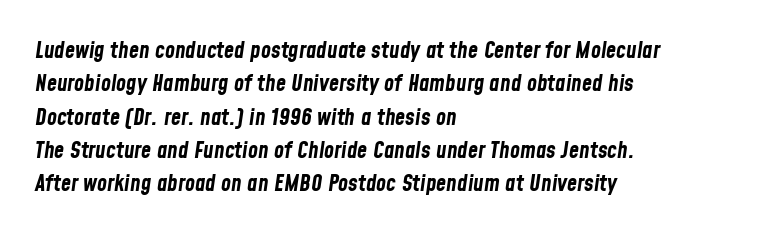
A full-strength bold gives these letters their thick strokes. Is the type slanted? Yes — the strokes lean at a clear angle. Left-aligned paragraph, ragged on the right. Whoever set this chose a conventional vertical rhythm.
